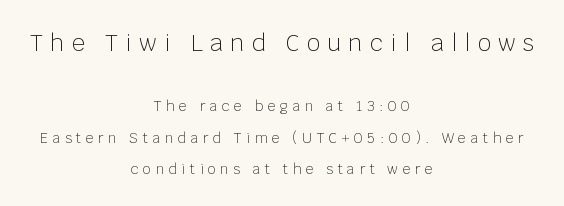
{"italic": "no", "bold": "no", "underline": "no", "align": "center", "line_spacing": "loose", "line_spacing_ratio": 2.22, "letter_spacing": "wide", "letter_spacing_em": 0.32, "larger_block": "first", "size_ratio": 1.64, "glyph_px": 23}
